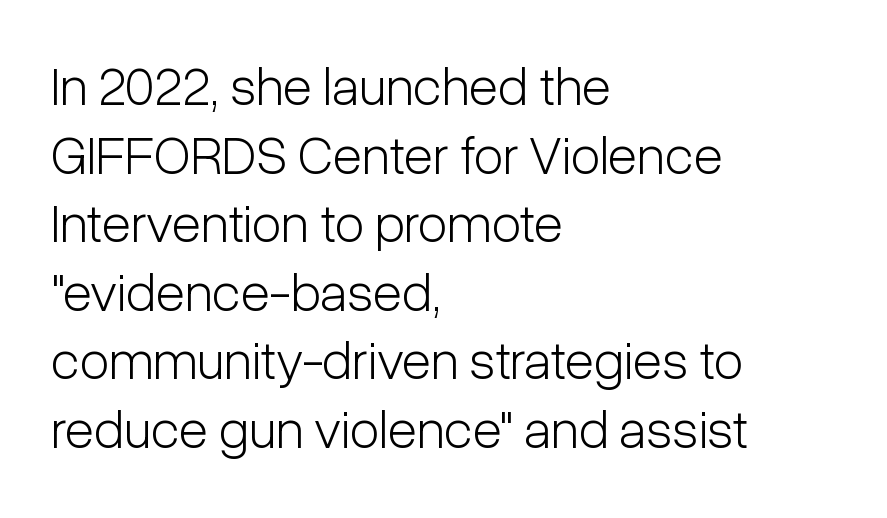
The image shows 54 px light, condensed sans-serif type, upright; set left-aligned, normal line spacing (1.27x), normal letter spacing, not underlined; low stroke contrast and a medium x-height.
